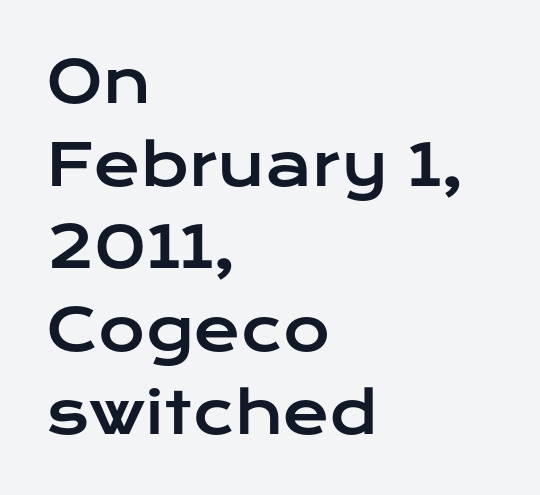
Q: Is the text italic (slanted)? A: No, it is upright.
Q: Is the typeface a serif or a sans-serif typeface? A: Sans-serif.
Q: Is the text underlined? A: No.
Q: How is the paragraph aligned? A: Left-aligned.
Q: Is the spacing between letters normal or unusually wide? A: Normal.
Q: Is the spacing between lines tight, normal or loose? A: Normal.
Q: Width (condensed, normal, or wide)? A: Wide.
Q: Stroke contrast? A: Low.
Q: x-height? A: Medium.
Q: Monospaced? A: No.
